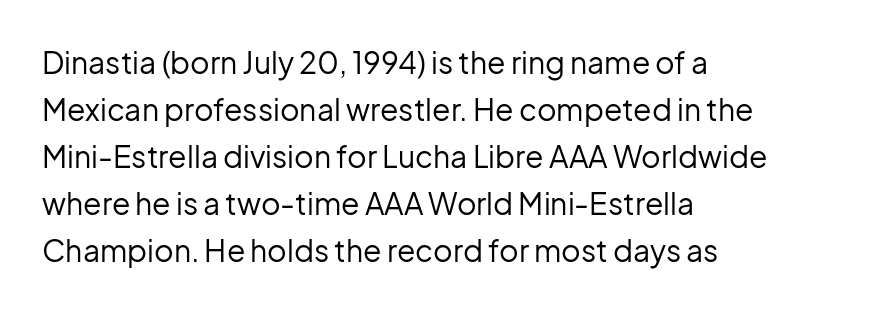
The image shows 30 px regular-weight sans-serif type, upright; set left-aligned, normal line spacing (1.57x), normal letter spacing, not underlined; low stroke contrast and a medium x-height.
